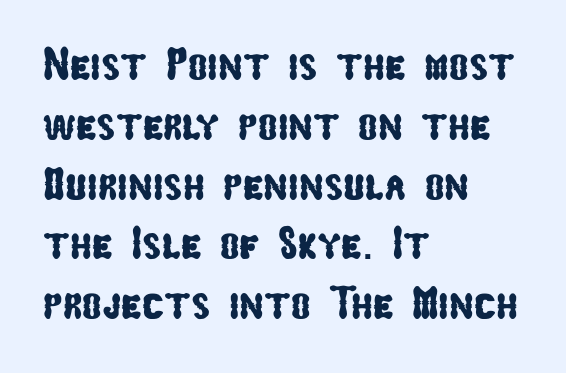
Q: Is the typeface a serif or a sans-serif typeface? A: Sans-serif.
Q: Is the text underlined? A: No.
Q: How is the paragraph aligned? A: Left-aligned.
Q: Is the spacing between letters normal or unusually wide? A: Normal.
Q: Is the spacing between lines tight, normal or loose? A: Normal.
Q: Width (condensed, normal, or wide)? A: Condensed.
Q: Stroke contrast? A: Low.
Q: x-height? A: Medium.
Q: Monospaced? A: No.
